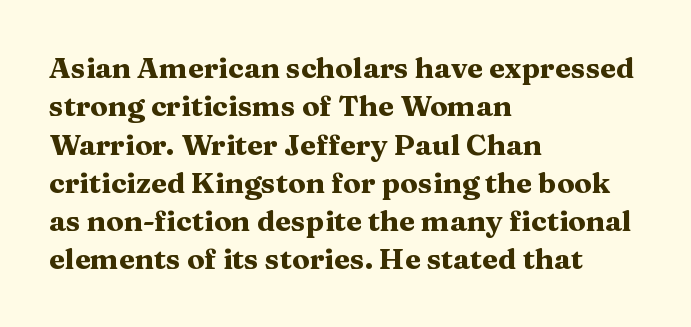
Q: Is the text bold? A: Yes.
Q: Is the text italic (slanted)? A: No, it is upright.
Q: Is the typeface a serif or a sans-serif typeface? A: Serif.
Q: Is the text underlined? A: No.
Q: How is the paragraph aligned? A: Left-aligned.
Q: Is the spacing between letters normal or unusually wide? A: Normal.
Q: Is the spacing between lines tight, normal or loose? A: Normal.
Q: Width (condensed, normal, or wide)? A: Wide.
Q: Stroke contrast? A: Medium.
Q: x-height? A: Medium.
Q: Monospaced? A: No.
